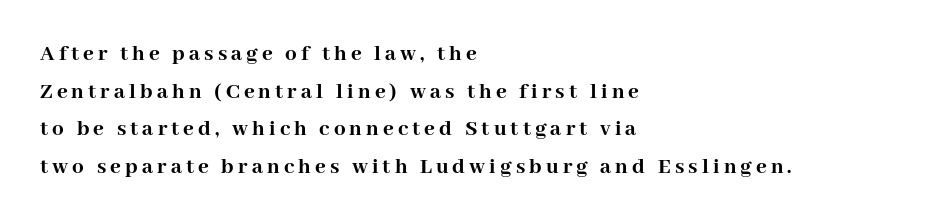
The image shows 23 px bold type, upright; set left-aligned, normal line spacing (1.64x), not underlined.
